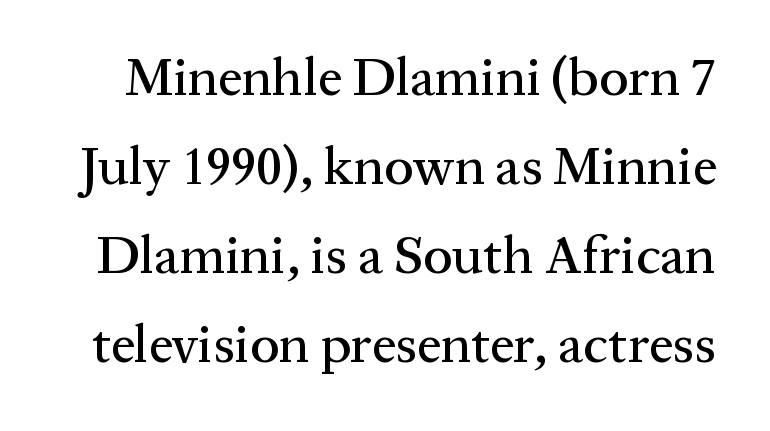
The image shows 54 px serif type, upright; set normal line spacing (1.65x), normal letter spacing, not underlined; medium stroke contrast and a medium x-height.
